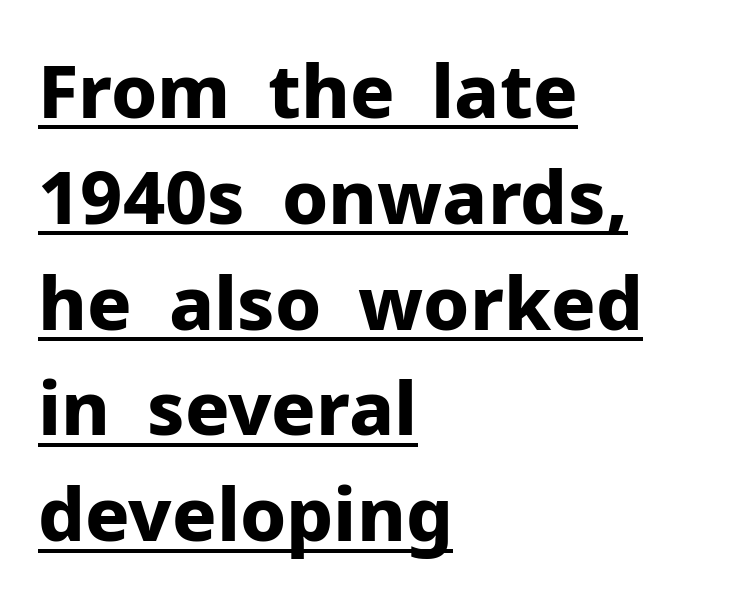
The image shows 74 px bold sans-serif type, upright; set left-aligned, normal line spacing (1.43x), normal letter spacing, underlined; low stroke contrast and a medium x-height.
